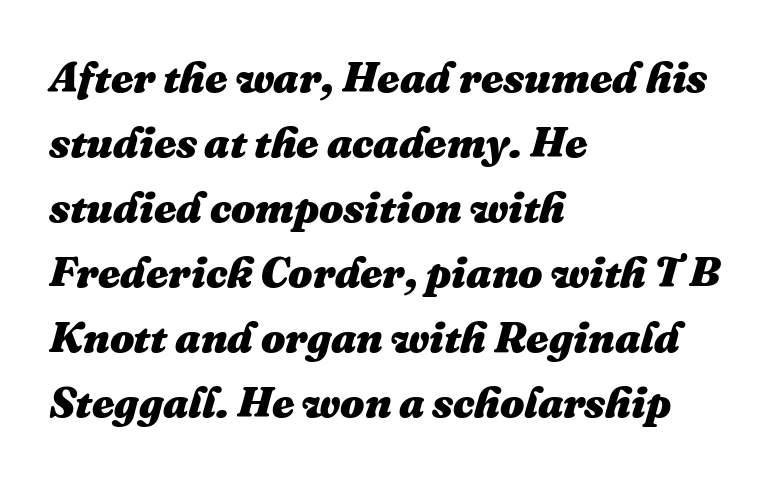
{"italic": "yes", "lean": "right", "slant_degrees": 16, "bold": "yes", "weight": "heavy", "width": "normal", "stroke_contrast": "medium", "x_height": "medium", "monospaced": "no", "underline": "no", "align": "left", "line_spacing": "normal", "line_spacing_ratio": 1.51, "letter_spacing": "normal", "letter_spacing_em": 0.0, "glyph_px": 43}
